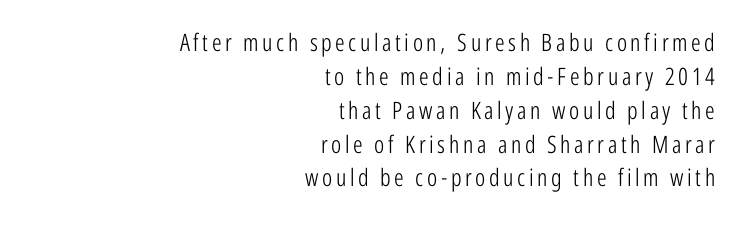
Honestly, the row spacing looks completely unremarkable. Anything drawn beneath the words? Only blank space. These lines are set flush right with a ragged left edge. Summary of weight: not heavy and not bold. Style check: upright.
